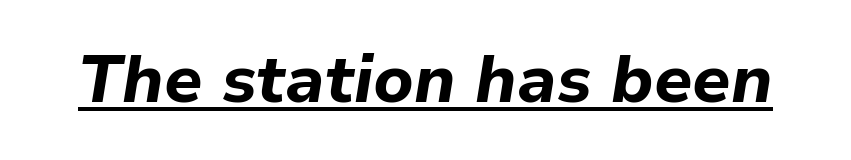
The image shows 67 px bold type, italic (leaning right); set normal letter spacing, underlined; low stroke contrast and a medium x-height.
